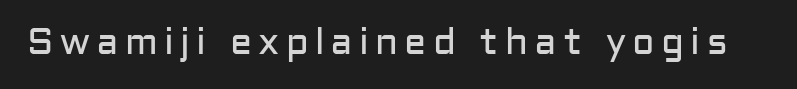
Q: Is the text bold? A: No.
Q: Is the text italic (slanted)? A: No, it is upright.
Q: Is the typeface a serif or a sans-serif typeface? A: Sans-serif.
Q: Is the text underlined? A: No.
Q: Width (condensed, normal, or wide)? A: Normal.
Q: Stroke contrast? A: Low.
Q: x-height? A: Medium.
Q: Monospaced? A: No.
